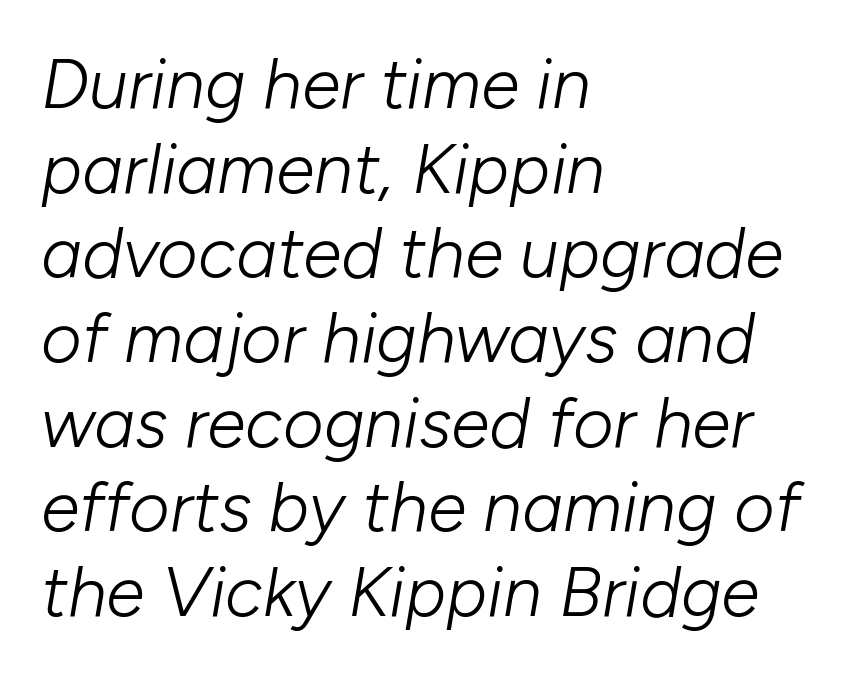
The image shows 70 px light type, italic (leaning right); set left-aligned, line spacing 1.21x, normal letter spacing, not underlined; low stroke contrast and a medium x-height.
